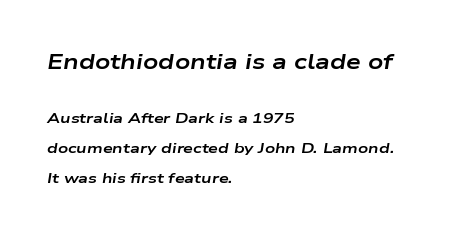
{"italic": "yes", "lean": "right", "slant_degrees": 9, "bold": "yes", "underline": "no", "align": "left", "line_spacing": "loose", "line_spacing_ratio": 2.12, "letter_spacing": "normal", "letter_spacing_em": 0.0, "larger_block": "first", "size_ratio": 1.5, "glyph_px": 21}
